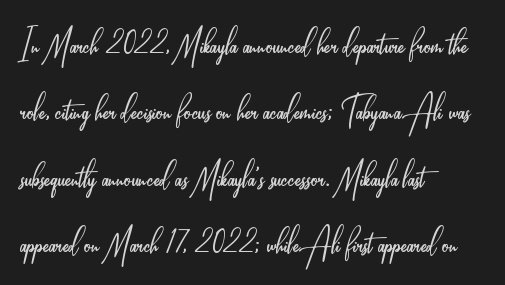
The image shows 44 px light, condensed sans-serif type; set left-aligned, normal line spacing (1.51x), normal letter spacing, not underlined; low stroke contrast and a small x-height.
